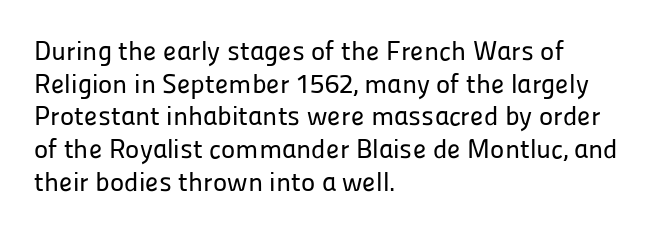
Q: Is the text italic (slanted)? A: No, it is upright.
Q: Is the text underlined? A: No.
Q: How is the paragraph aligned? A: Left-aligned.
Q: Is the spacing between letters normal or unusually wide? A: Normal.
